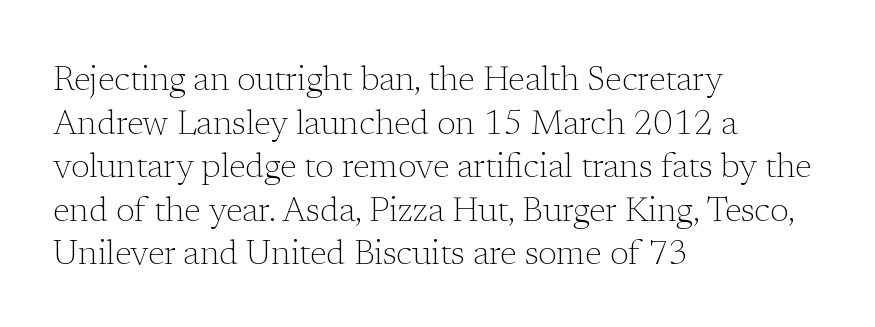
Q: Is the text bold? A: No.
Q: Is the text italic (slanted)? A: No, it is upright.
Q: Is the typeface a serif or a sans-serif typeface? A: Serif.
Q: Is the text underlined? A: No.
Q: How is the paragraph aligned? A: Left-aligned.
Q: Is the spacing between letters normal or unusually wide? A: Normal.
Q: Is the spacing between lines tight, normal or loose? A: Normal.
Q: Width (condensed, normal, or wide)? A: Normal.
Q: Stroke contrast? A: Low.
Q: x-height? A: Medium.
Q: Monospaced? A: No.
